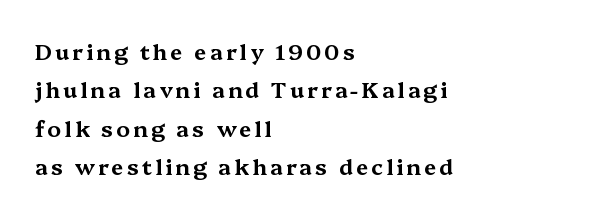
The image shows 22 px text type, upright; set left-aligned, line spacing 1.75x, not underlined.
